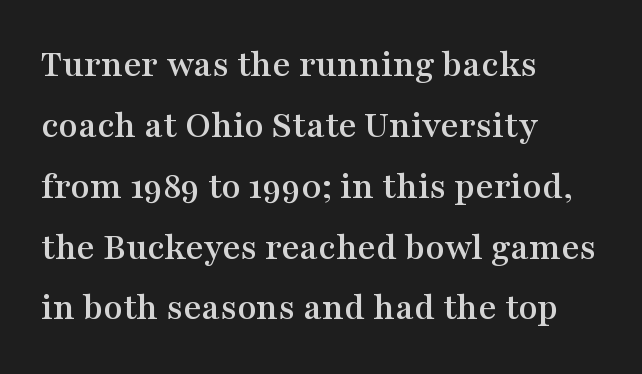
{"serif": "yes", "italic": "no", "width": "wide", "stroke_contrast": "medium", "x_height": "medium", "monospaced": "no", "underline": "no", "align": "left", "line_spacing": "normal", "line_spacing_ratio": 1.56, "letter_spacing": "normal", "letter_spacing_em": 0.0, "glyph_px": 39}
